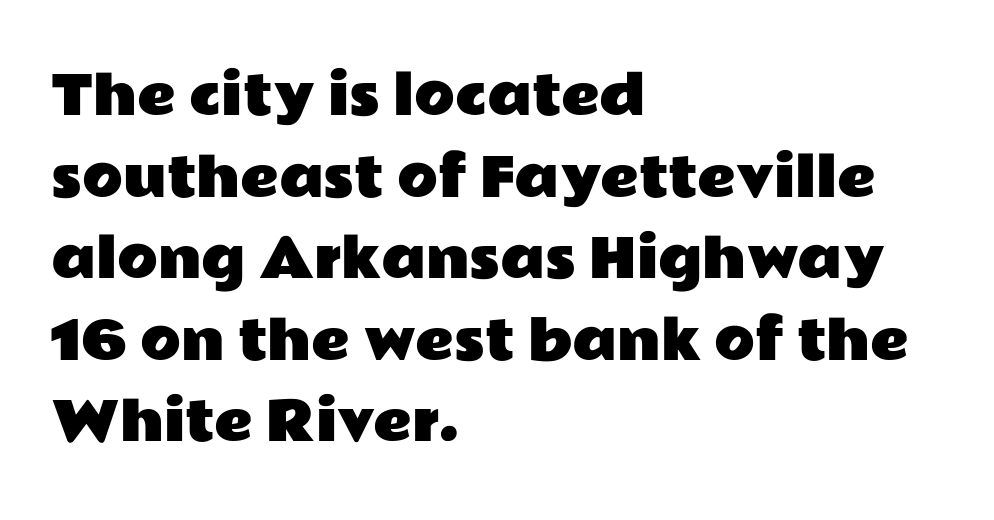
The image shows 53 px wide sans-serif type, upright; set left-aligned, normal line spacing (1.54x), normal letter spacing, not underlined; low stroke contrast and a medium x-height.
